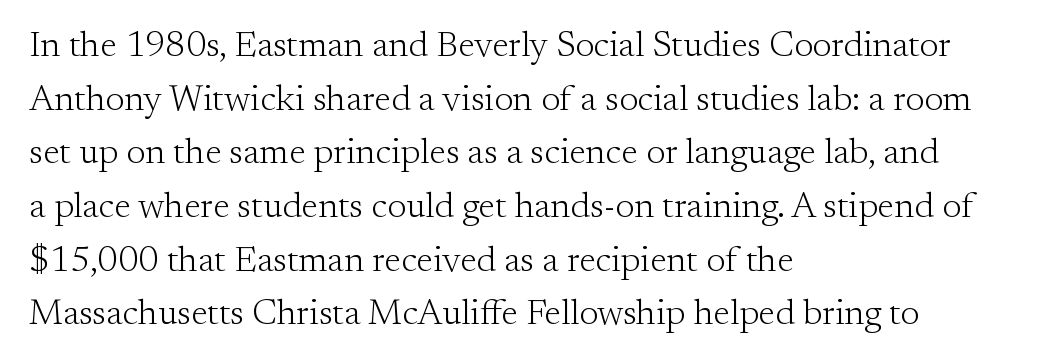
When letters stand straight like this, we call the style roman or upright. These lines are set flush left with a ragged right edge. Does extra space separate the letters? No, they use regular spacing. Classification — serif. Each letter keeps its own natural width here, so spacing adapts to shape. Each new line begins a customary step beneath the previous one.
